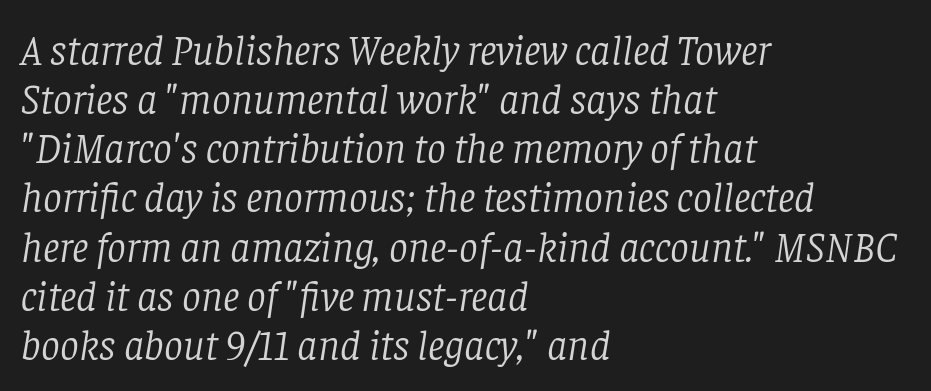
Q: Is the text bold? A: No.
Q: Is the text italic (slanted)? A: Yes, it leans right by about 8 degrees.
Q: Is the typeface a serif or a sans-serif typeface? A: Serif.
Q: Is the text underlined? A: No.
Q: How is the paragraph aligned? A: Left-aligned.
Q: Is the spacing between letters normal or unusually wide? A: Normal.
Q: Width (condensed, normal, or wide)? A: Normal.
Q: Stroke contrast? A: Low.
Q: x-height? A: Large.
Q: Monospaced? A: No.
